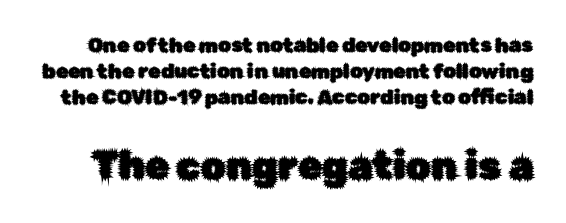
The image shows 39 px sans-serif type, upright; set normal line spacing (1.3x), normal letter spacing, not underlined; the second (bottom) block is 1.95x larger; low stroke contrast and a medium x-height.
